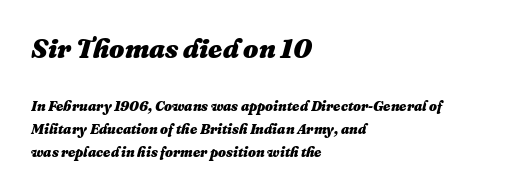
Q: Is the text bold? A: Yes.
Q: Is the text italic (slanted)? A: Yes, it leans right by about 16 degrees.
Q: Is the text underlined? A: No.
Q: How is the paragraph aligned? A: Left-aligned.
Q: Is the spacing between letters normal or unusually wide? A: Normal.
Q: Is the spacing between lines tight, normal or loose? A: Normal.
Q: Which block of text is set in a larger size, the first (top) or the second (bottom)? A: The first (top) one.
